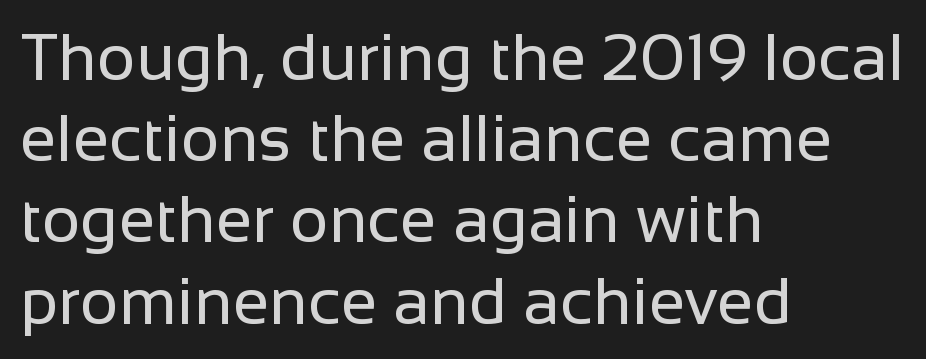
The image shows 66 px regular-weight sans-serif type, upright; set left-aligned, line spacing 1.23x, normal letter spacing, not underlined; low stroke contrast and a medium x-height.
